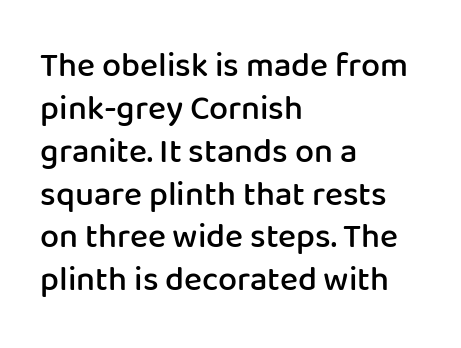
Q: Is the text bold? A: Semi-bold.
Q: Is the text italic (slanted)? A: No, it is upright.
Q: Is the typeface a serif or a sans-serif typeface? A: Sans-serif.
Q: Is the text underlined? A: No.
Q: How is the paragraph aligned? A: Left-aligned.
Q: Is the spacing between letters normal or unusually wide? A: Normal.
Q: Is the spacing between lines tight, normal or loose? A: Normal.
Q: Width (condensed, normal, or wide)? A: Normal.
Q: Stroke contrast? A: Low.
Q: x-height? A: Medium.
Q: Monospaced? A: No.
